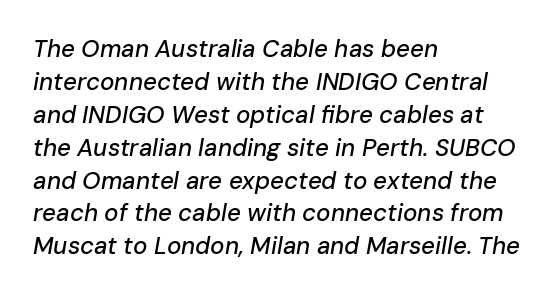
Baseline-to-baseline distance is the conventional proportion of letter height. Descenders are the only things crossing below the line. Inter-character spacing is left at the font's built-in metrics. The rag falls on the right side of this text block. Tall strokes in this sample are angled rather than plumb.
